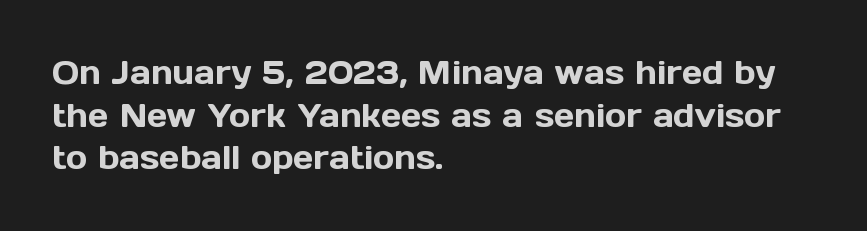
The passage shown has conventional tracking throughout. Do the characters align in a grid? No, the font is proportional. The lines sit at an ordinary, default distance from one another. Nope, no serifs anywhere on these letters. The words here are not underlined. Italic? Not at all — the glyphs are vertical.
